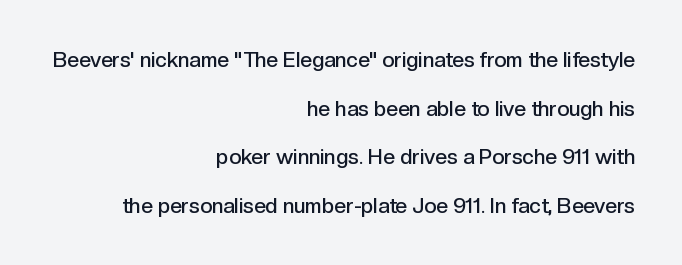
{"italic": "no", "bold": "semi", "underline": "no", "align": "right", "line_spacing": "loose", "line_spacing_ratio": 2.31, "letter_spacing": "normal", "letter_spacing_em": 0.0, "glyph_px": 21}
